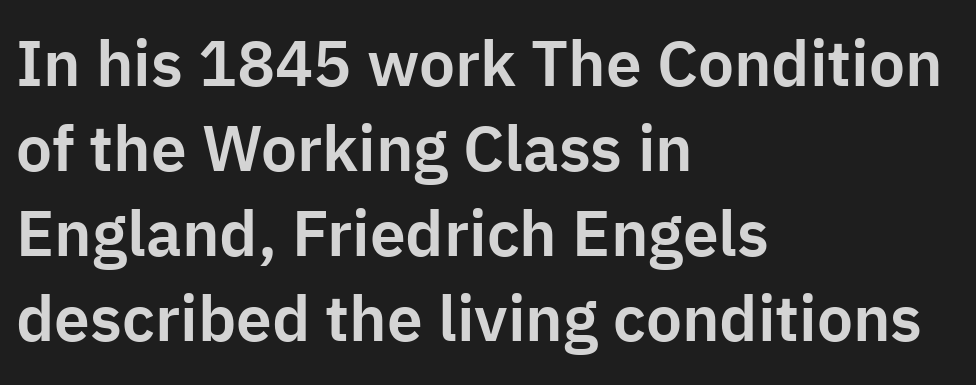
The image shows 64 px sans-serif type, upright; set left-aligned, normal line spacing (1.33x), normal letter spacing, not underlined; low stroke contrast and a medium x-height.
